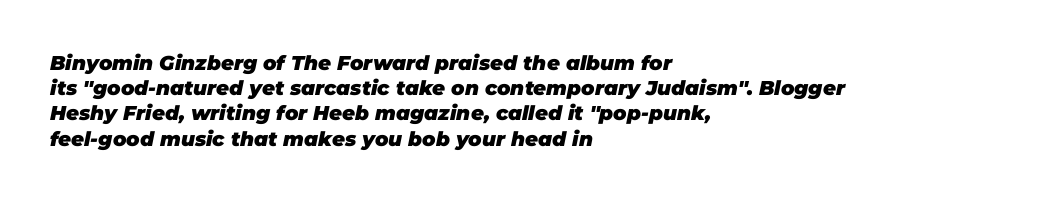
{"italic": "yes", "lean": "right", "slant_degrees": 11, "bold": "yes", "underline": "no", "align": "left", "line_spacing": "normal", "line_spacing_ratio": 1.26, "letter_spacing": "normal", "letter_spacing_em": 0.0, "glyph_px": 20}
